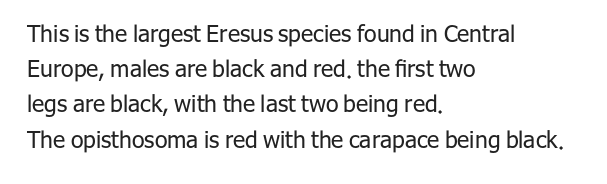
Q: Is the text bold? A: No.
Q: Is the text italic (slanted)? A: No, it is upright.
Q: Is the text underlined? A: No.
Q: How is the paragraph aligned? A: Left-aligned.
Q: Is the spacing between letters normal or unusually wide? A: Normal.
Q: Is the spacing between lines tight, normal or loose? A: Normal.
